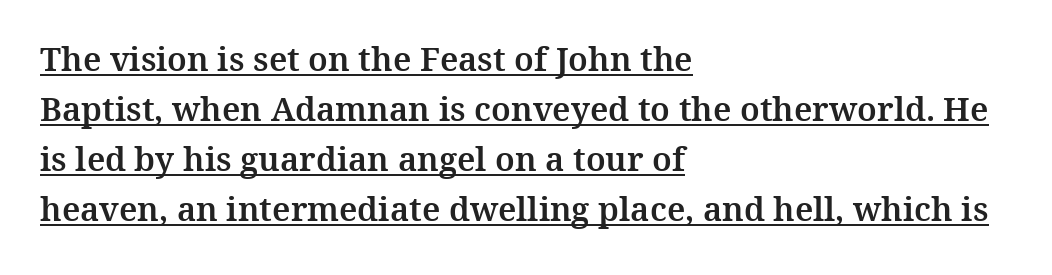
Does the copy run flush right? No — it runs flush left. This sample uses an upright cut, with every glyph sitting square on the baseline. The line texture is even and compact thanks to regular tracking. Each new line begins a customary step beneath the previous one. Descenders here cross a horizontal rule under the line. Spacing verdict: proportional, widths tailored to each character.
